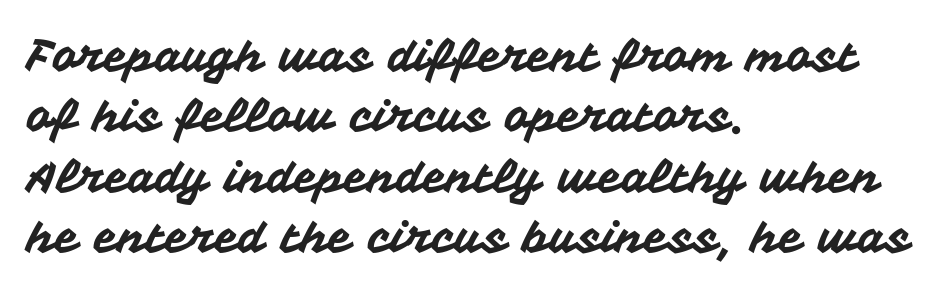
Q: Is the text italic (slanted)? A: Yes.
Q: Is the typeface a serif or a sans-serif typeface? A: Sans-serif.
Q: Is the text underlined? A: No.
Q: How is the paragraph aligned? A: Left-aligned.
Q: Is the spacing between letters normal or unusually wide? A: Normal.
Q: Is the spacing between lines tight, normal or loose? A: Normal.
Q: Width (condensed, normal, or wide)? A: Normal.
Q: Stroke contrast? A: Medium.
Q: x-height? A: Medium.
Q: Monospaced? A: No.
